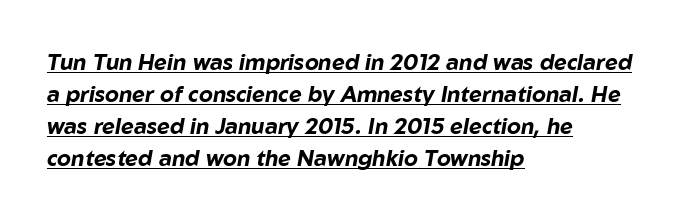
The image shows 22 px bold type, italic (leaning right); set left-aligned, normal line spacing (1.45x), normal letter spacing, underlined.
